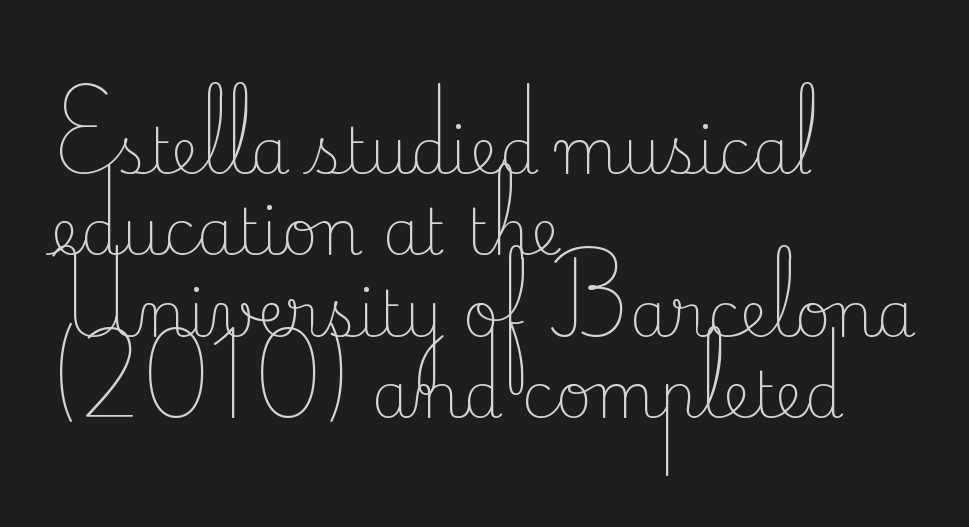
Q: Is the text bold? A: No.
Q: Is the text italic (slanted)? A: No, it is upright.
Q: Is the typeface a serif or a sans-serif typeface? A: Serif.
Q: Is the text underlined? A: No.
Q: How is the paragraph aligned? A: Left-aligned.
Q: Is the spacing between letters normal or unusually wide? A: Normal.
Q: Is the spacing between lines tight, normal or loose? A: Normal.
Q: Width (condensed, normal, or wide)? A: Normal.
Q: Stroke contrast? A: Low.
Q: x-height? A: Small.
Q: Monospaced? A: No.
